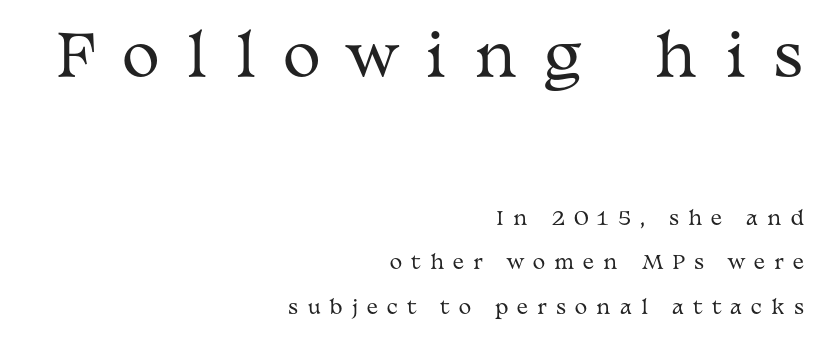
{"serif": "yes", "italic": "no", "bold": "no", "weight": "regular", "width": "wide", "stroke_contrast": "medium", "x_height": "medium", "monospaced": "no", "underline": "no", "align": "right", "line_spacing": "loose", "line_spacing_ratio": 2.34, "letter_spacing": "wide", "letter_spacing_em": 0.48, "larger_block": "first", "size_ratio": 3.0, "glyph_px": 57}
